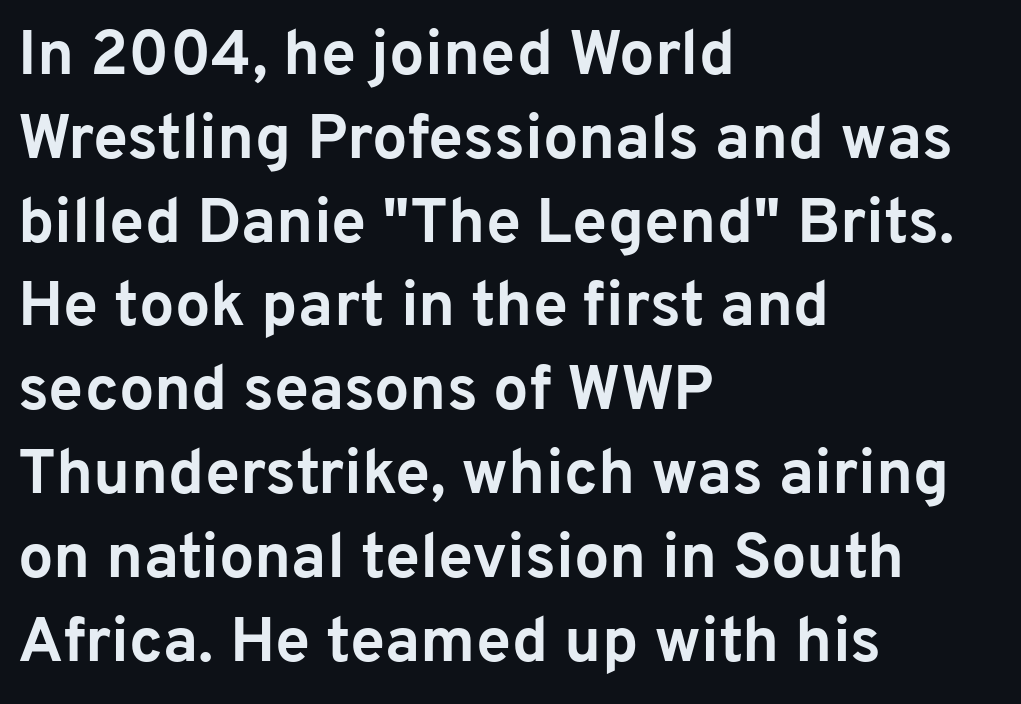
{"serif": "no", "italic": "no", "bold": "yes", "weight": "bold", "width": "normal", "stroke_contrast": "low", "x_height": "medium", "monospaced": "no", "underline": "no", "align": "left", "line_spacing": "normal", "line_spacing_ratio": 1.33, "letter_spacing": "normal", "letter_spacing_em": 0.0, "glyph_px": 63}
